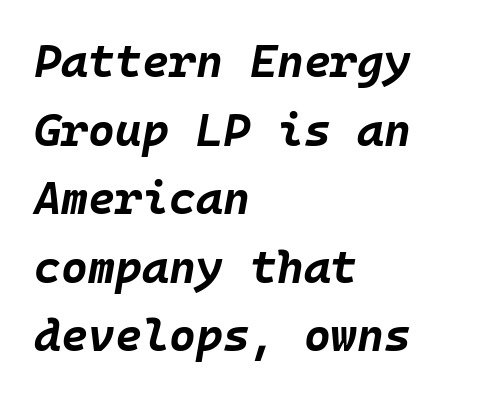
Q: Is the text bold? A: Yes.
Q: Is the text italic (slanted)? A: Yes, it leans right by about 10 degrees.
Q: Is the text underlined? A: No.
Q: How is the paragraph aligned? A: Left-aligned.
Q: Is the spacing between letters normal or unusually wide? A: Normal.
Q: Is the spacing between lines tight, normal or loose? A: Normal.
Q: Width (condensed, normal, or wide)? A: Normal.
Q: Stroke contrast? A: Low.
Q: x-height? A: Large.
Q: Monospaced? A: Yes.
